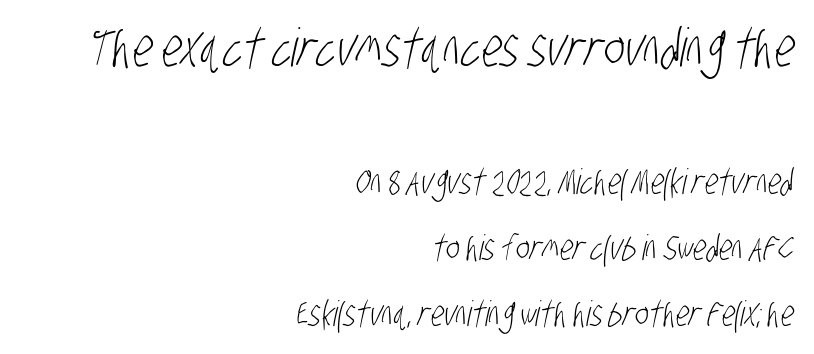
{"serif": "no", "bold": "no", "weight": "light", "width": "condensed", "stroke_contrast": "low", "x_height": "large", "monospaced": "no", "underline": "no", "align": "right", "line_spacing_ratio": 1.89, "letter_spacing": "normal", "letter_spacing_em": 0.0, "larger_block": "first", "size_ratio": 1.51, "glyph_px": 53}
